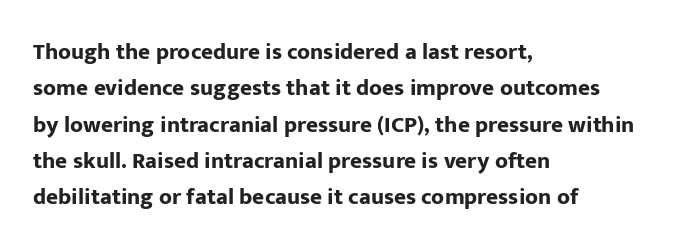
The image shows 23 px bold type, upright; set left-aligned, normal line spacing (1.58x), normal letter spacing, not underlined.
